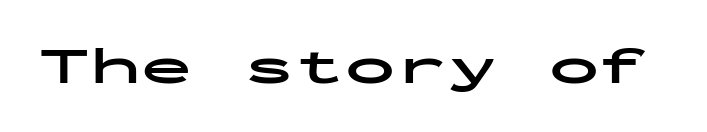
{"serif": "no", "italic": "no", "bold": "yes", "weight": "bold", "width": "wide", "stroke_contrast": "low", "x_height": "medium", "monospaced": "yes", "underline": "no", "letter_spacing": "normal", "letter_spacing_em": 0.0, "glyph_px": 51}
